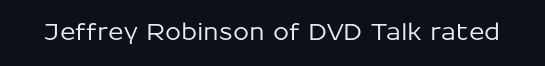
Q: Is the text italic (slanted)? A: No, it is upright.
Q: Is the text underlined? A: No.
Q: Is the spacing between letters normal or unusually wide? A: Normal.
